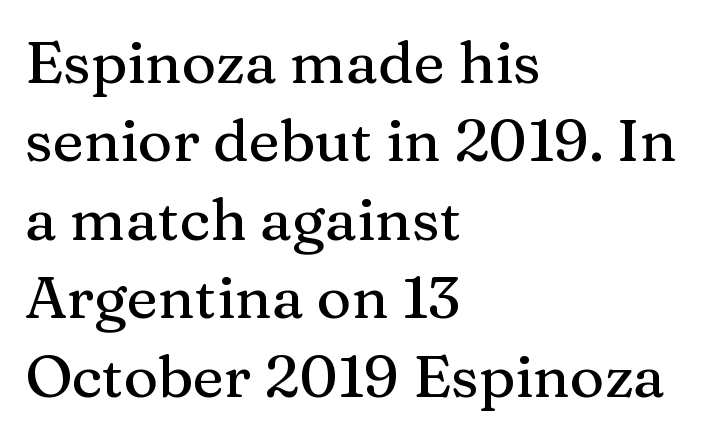
Underline: absent. These lines keep a tight, regular rhythm from letter to letter. A student would call this left alignment; a typographer would say flush left, rag right. Proportional: the letters do not fall into vertical columns. The typeface chosen for these lines features serifs.
